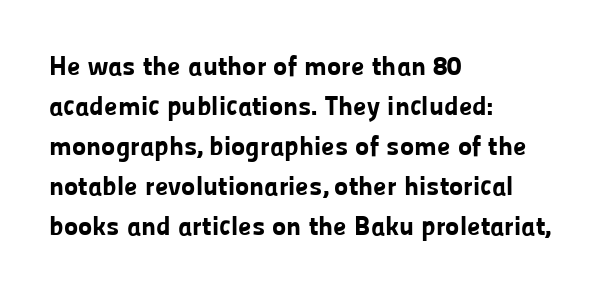
The image shows 27 px bold type, upright; set left-aligned, normal line spacing (1.48x), normal letter spacing, not underlined.
